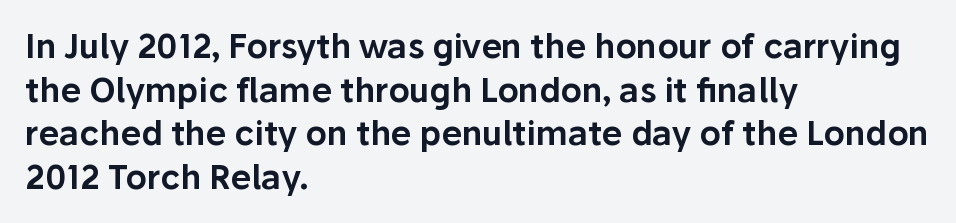
The passage shown is typed in a proportional face where columns would drift. Evenly set lines give the paragraph a standard silhouette. Where is the straight margin? On the left. This rendering features lettering with no underline. Posture: straight, roman, zero tilt.
